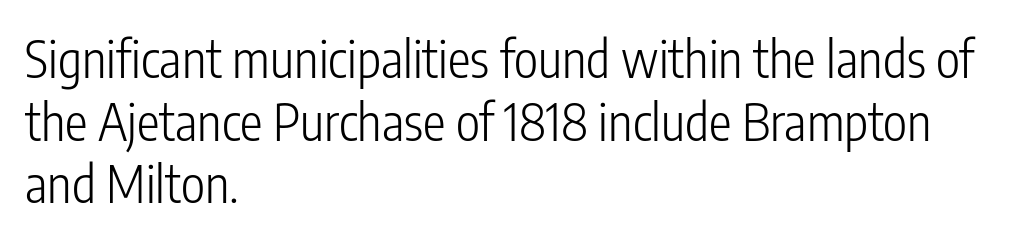
Tracking value appears to be zero — textbook default spacing. Characters remain perfectly vertical along every line. No heavy texture on the line: the type isn't bold. Descenders hang freely into open space. Proportional: the letters do not fall into vertical columns. Reading down the block, your eye returns to a fixed left position each line.
